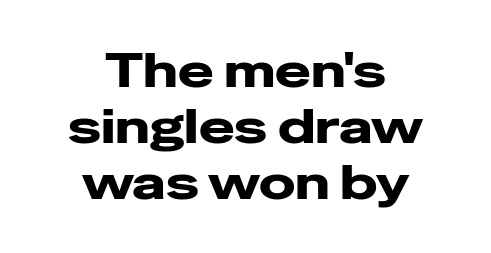
{"serif": "no", "italic": "no", "bold": "yes", "weight": "heavy", "width": "wide", "stroke_contrast": "low", "x_height": "medium", "monospaced": "no", "underline": "no", "align": "center", "line_spacing_ratio": 1.17, "letter_spacing": "normal", "letter_spacing_em": 0.0, "glyph_px": 48}
